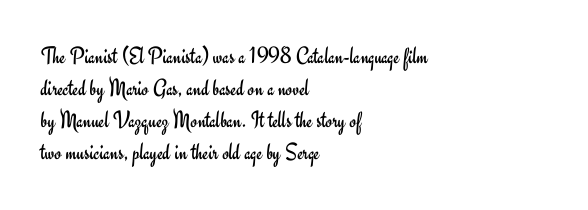
Q: Is the text bold? A: No.
Q: Is the text italic (slanted)? A: Yes.
Q: Is the text underlined? A: No.
Q: How is the paragraph aligned? A: Left-aligned.
Q: Is the spacing between letters normal or unusually wide? A: Normal.
Q: Is the spacing between lines tight, normal or loose? A: Normal.
